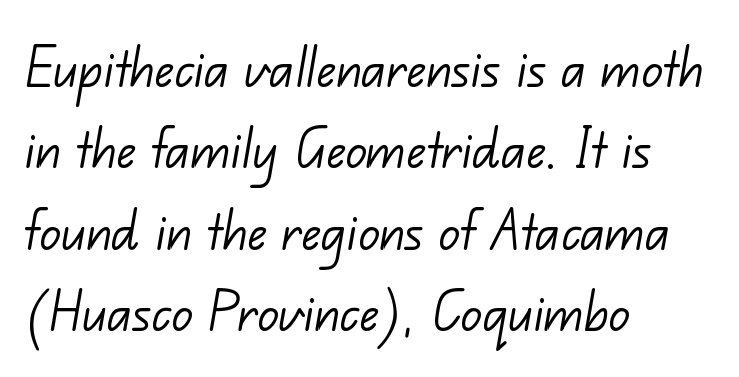
The image shows 64 px light sans-serif type; set left-aligned, normal line spacing (1.27x), normal letter spacing, not underlined; low stroke contrast and a small x-height.
